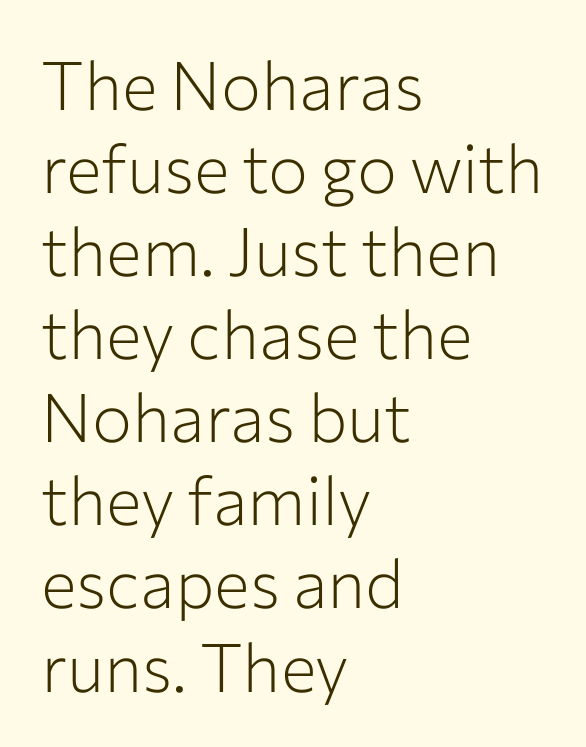
Q: Is the text bold? A: No.
Q: Is the text italic (slanted)? A: No, it is upright.
Q: Is the typeface a serif or a sans-serif typeface? A: Sans-serif.
Q: Is the text underlined? A: No.
Q: How is the paragraph aligned? A: Left-aligned.
Q: Is the spacing between letters normal or unusually wide? A: Normal.
Q: Width (condensed, normal, or wide)? A: Normal.
Q: Stroke contrast? A: Low.
Q: x-height? A: Medium.
Q: Monospaced? A: No.
